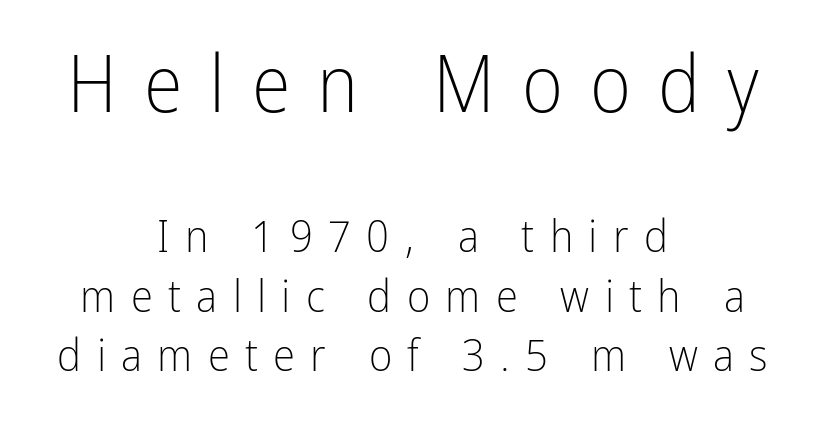
The image shows 79 px light, condensed sans-serif type, upright; set centered, normal line spacing (1.32x), unusually wide letter spacing (+0.34 em), not underlined; the first (top) block is 1.76x larger; low stroke contrast and a medium x-height.
